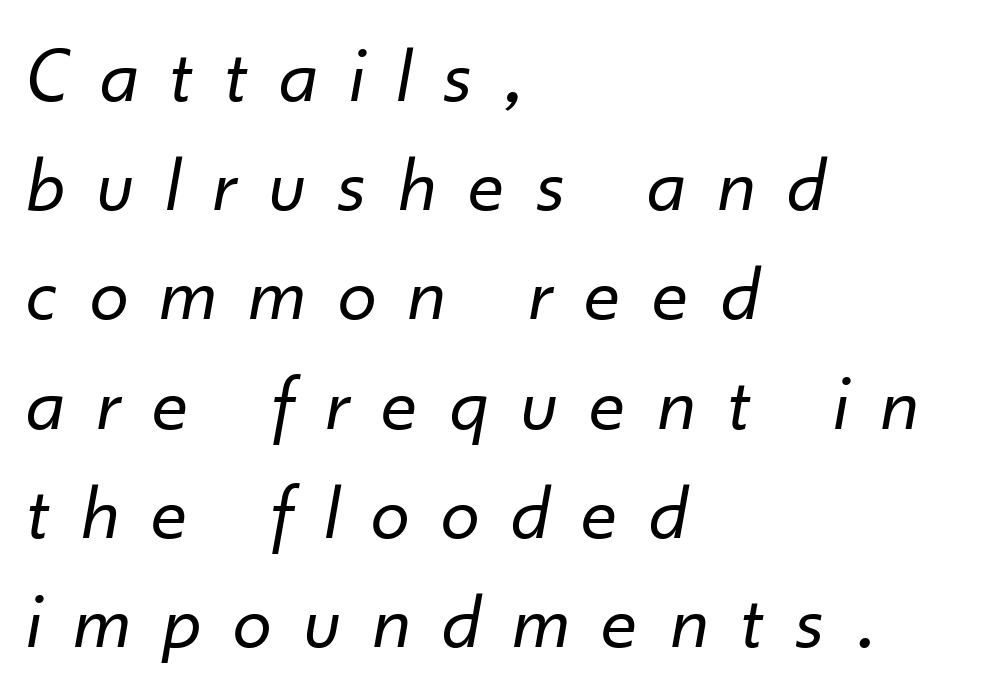
Look at the tracking — it's clearly loosened, letters drifting apart. When letters slant like this, we call the style italic. The rows are spaced the way most documents space them. The rendering uses natural spacing where letterforms have individual widths. The baseline area is clear.
